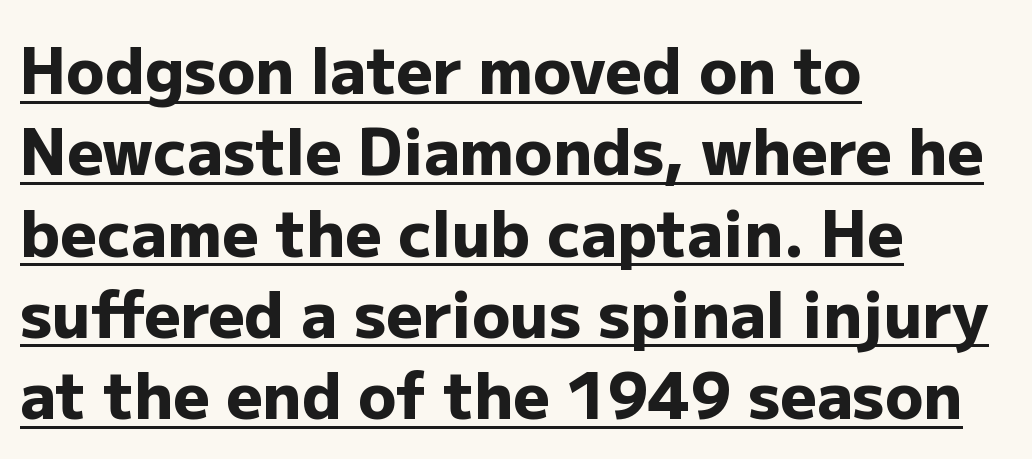
{"serif": "no", "italic": "no", "bold": "yes", "weight": "heavy", "width": "normal", "stroke_contrast": "low", "x_height": "medium", "monospaced": "no", "underline": "yes", "align": "left", "line_spacing": "normal", "line_spacing_ratio": 1.29, "letter_spacing": "normal", "letter_spacing_em": 0.0, "glyph_px": 63}
